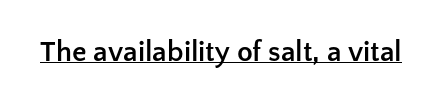
{"serif": "no", "italic": "no", "bold": "yes", "weight": "semibold", "width": "normal", "stroke_contrast": "low", "x_height": "medium", "monospaced": "no", "underline": "yes", "letter_spacing": "normal", "letter_spacing_em": 0.0, "glyph_px": 29}
